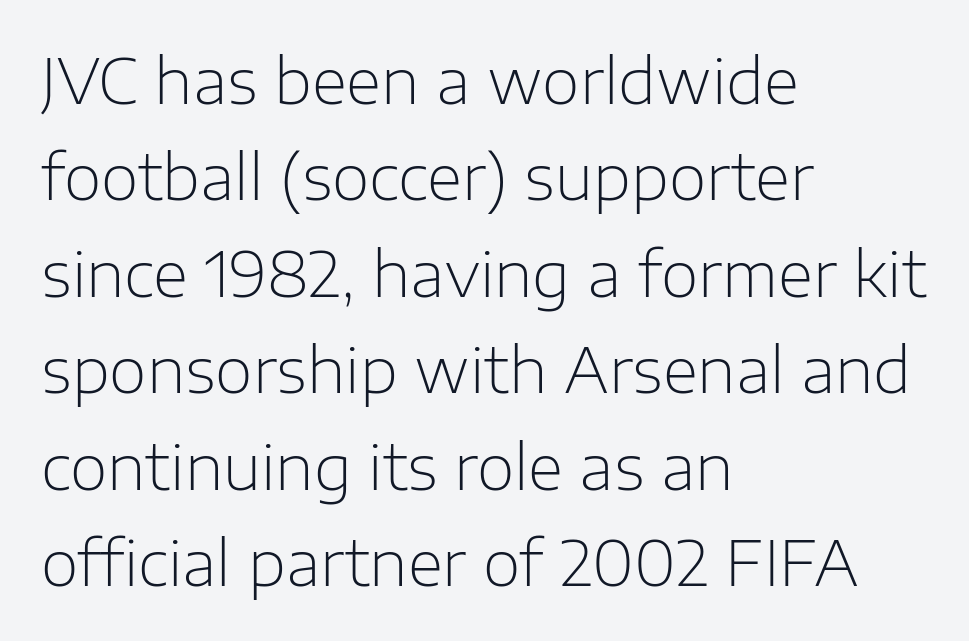
The image shows 61 px light sans-serif type, upright; set left-aligned, normal line spacing (1.58x), normal letter spacing, not underlined; low stroke contrast and a medium x-height.
